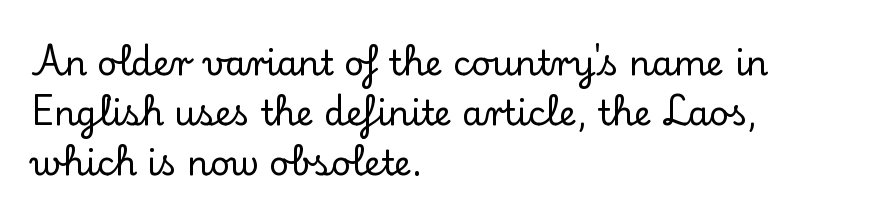
The image shows 34 px serif type, upright; set left-aligned, normal line spacing (1.47x), normal letter spacing, not underlined; low stroke contrast and a small x-height.
